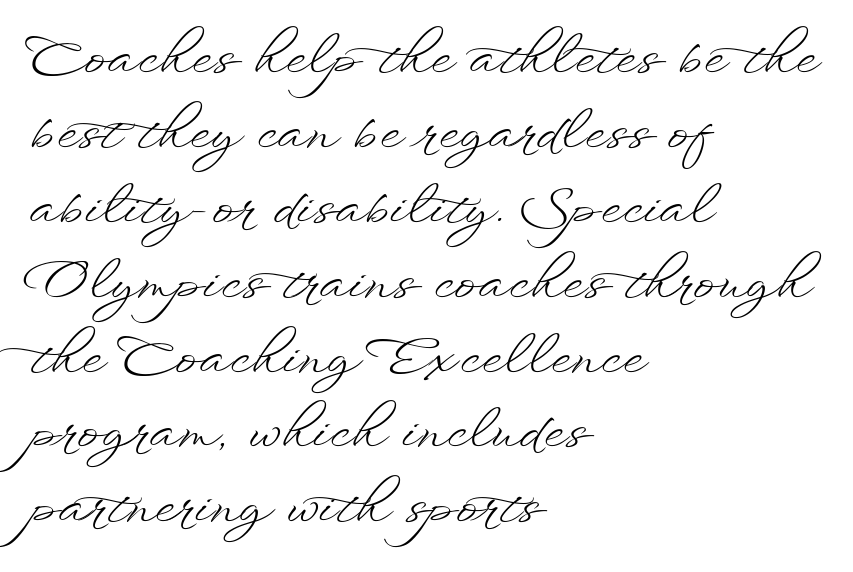
The image shows 52 px light, wide type; set left-aligned, normal line spacing (1.44x), normal letter spacing, not underlined; low stroke contrast and a small x-height.
